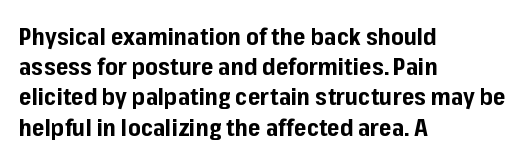
The ragged edge is on the right, which tells us the setting is flush left. The space beneath each line is pristine and unruled. This rendering leaves character spacing at its baseline value. The passage shown stacks its lines at a standard gap. Italic? Not at all — the glyphs are vertical. Emphasis by weight is at full strength: bold.
